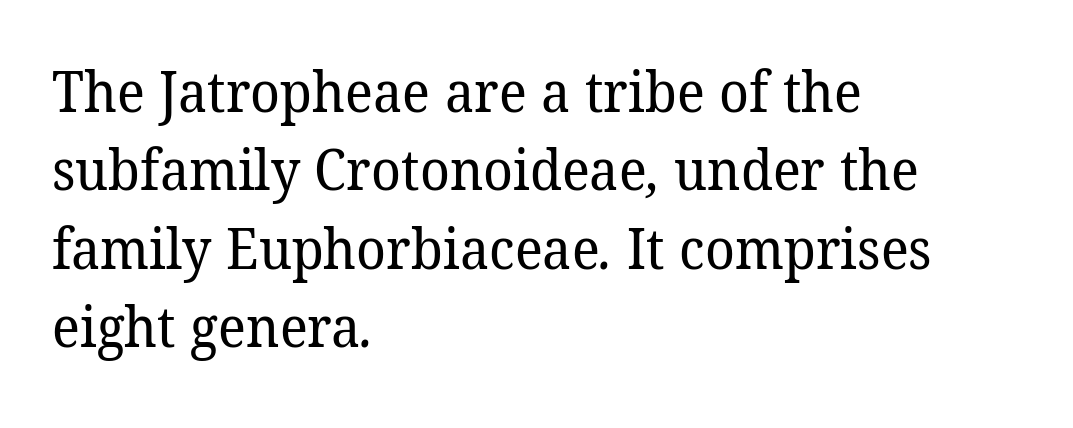
The image shows 56 px regular-weight serif type; set left-aligned, normal line spacing (1.4x), normal letter spacing, not underlined; low stroke contrast and a medium x-height.
